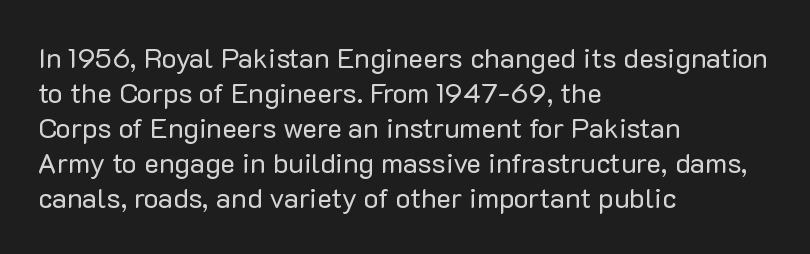
Q: Is the text bold? A: No.
Q: Is the text italic (slanted)? A: No, it is upright.
Q: Is the typeface a serif or a sans-serif typeface? A: Sans-serif.
Q: Is the text underlined? A: No.
Q: How is the paragraph aligned? A: Left-aligned.
Q: Is the spacing between letters normal or unusually wide? A: Normal.
Q: Is the spacing between lines tight, normal or loose? A: Normal.
Q: Width (condensed, normal, or wide)? A: Normal.
Q: Stroke contrast? A: Low.
Q: x-height? A: Medium.
Q: Monospaced? A: No.
